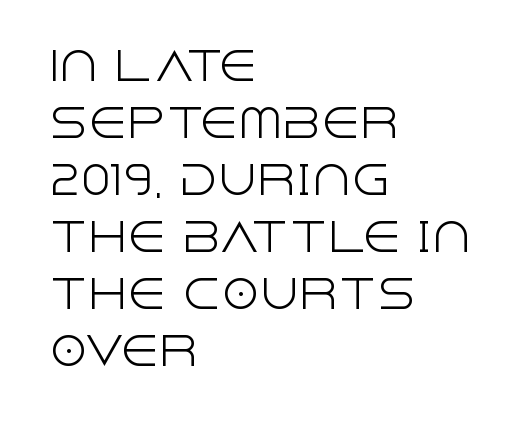
This rendering features lettering with no underline. Horizontal bands of white between lines are of average thickness. Caption: multi-line text, flush left, ragged right. The characters display no serif detailing; their extremities are plain. Note the varied advance widths — an 'i' is clearly narrower than an 'm'. Notice how the stems are strictly vertical — no italics here.
